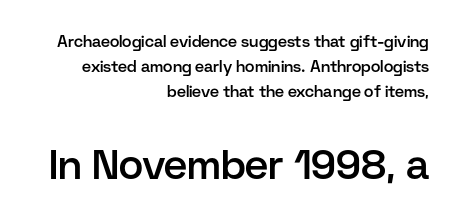
The image shows 41 px semibold sans-serif type, upright; set right-aligned, normal line spacing (1.56x), normal letter spacing, not underlined; the second (bottom) block is 2.56x larger; low stroke contrast and a medium x-height.
